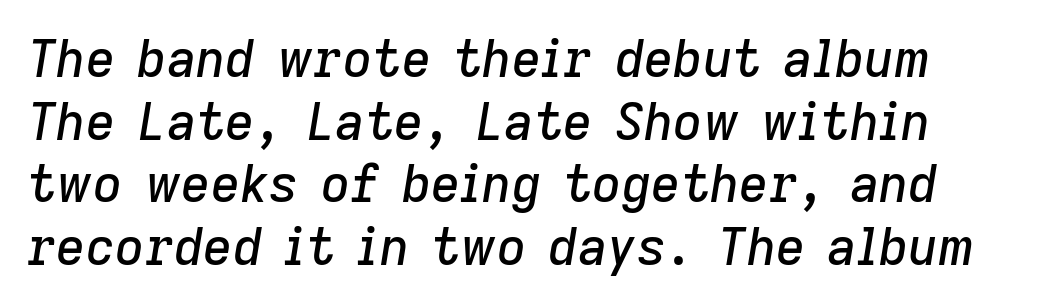
The image shows 51 px text type, italic (leaning right); set line spacing 1.23x, normal letter spacing, not underlined; low stroke contrast and a medium x-height.
